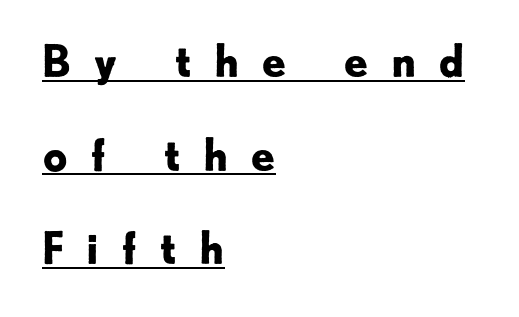
Is there any slant? The stems are plumb. The rendering anchors every line to the left-hand side. Proportional: the letters do not fall into vertical columns. Each glyph is drawn with heavy, bold strokes.
